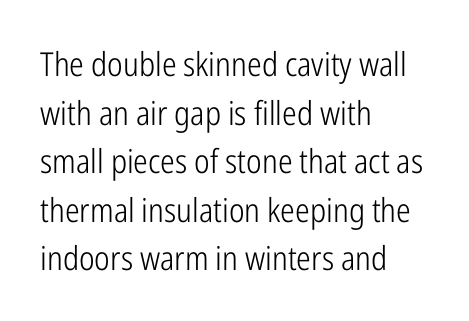
The image shows 33 px light, condensed sans-serif type, upright; set left-aligned, normal line spacing (1.47x), normal letter spacing, not underlined; low stroke contrast and a medium x-height.
